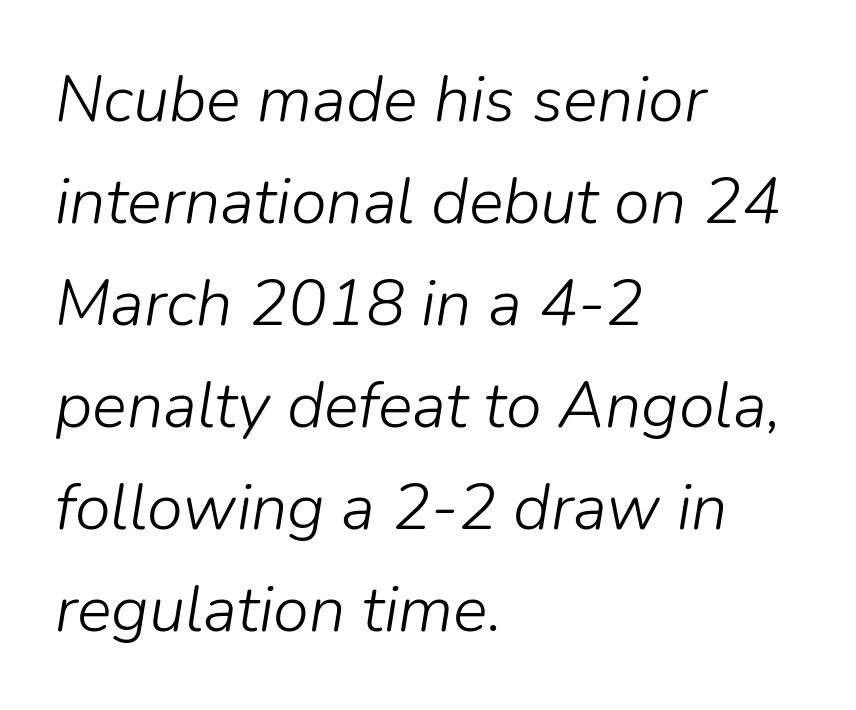
{"italic": "yes", "lean": "right", "slant_degrees": 9, "bold": "no", "weight": "light", "width": "normal", "stroke_contrast": "low", "x_height": "medium", "monospaced": "no", "underline": "no", "align": "left", "line_spacing": "normal", "line_spacing_ratio": 1.57, "letter_spacing": "normal", "letter_spacing_em": 0.0, "glyph_px": 65}
